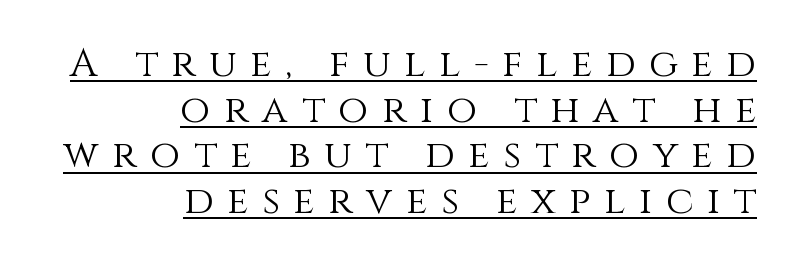
{"italic": "no", "bold": "no", "weight": "light", "width": "normal", "stroke_contrast": "medium", "x_height": "large", "monospaced": "no", "underline": "yes", "align": "right", "line_spacing_ratio": 1.17, "letter_spacing": "wide", "letter_spacing_em": 0.35, "glyph_px": 39}
